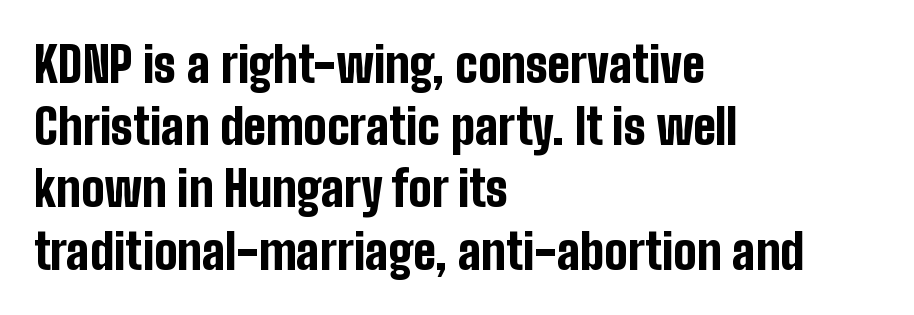
{"serif": "no", "italic": "no", "bold": "yes", "weight": "bold", "width": "condensed", "stroke_contrast": "low", "x_height": "medium", "monospaced": "no", "underline": "no", "align": "left", "line_spacing": "normal", "line_spacing_ratio": 1.27, "letter_spacing": "normal", "letter_spacing_em": 0.0, "glyph_px": 49}
